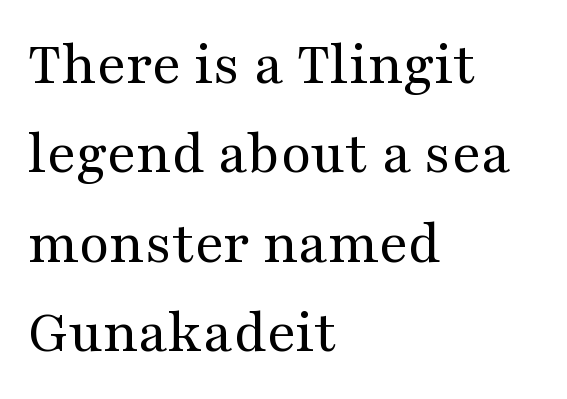
Q: Is the text bold? A: No.
Q: Is the text italic (slanted)? A: No, it is upright.
Q: Is the typeface a serif or a sans-serif typeface? A: Serif.
Q: Is the text underlined? A: No.
Q: How is the paragraph aligned? A: Left-aligned.
Q: Is the spacing between letters normal or unusually wide? A: Normal.
Q: Is the spacing between lines tight, normal or loose? A: Normal.
Q: Width (condensed, normal, or wide)? A: Wide.
Q: Stroke contrast? A: Medium.
Q: x-height? A: Medium.
Q: Monospaced? A: No.
